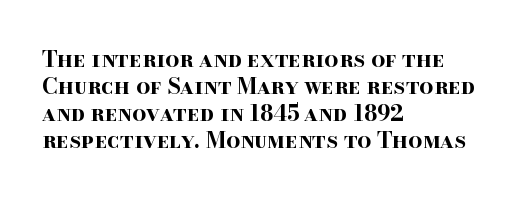
A typesetter would mark this as roman, not italic. What stands out about the letter spacing? Nothing — it is the standard amount. The baseline area is clear. Caption: bold face, heavy strokes.
